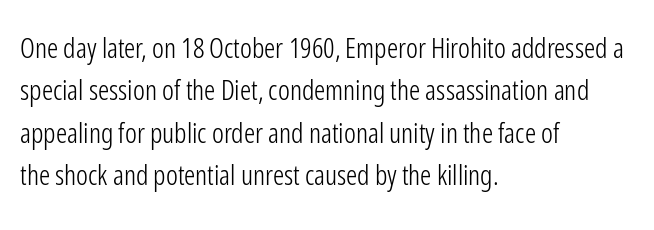
The image shows 28 px light, condensed sans-serif type, upright; set left-aligned, normal line spacing (1.51x), normal letter spacing, not underlined; low stroke contrast and a medium x-height.
